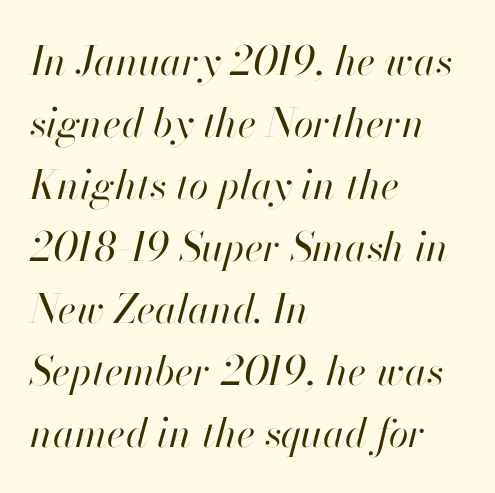
Do the characters align in a grid? No, the font is proportional. No letter is thick-stroked: the sample isn't bold. Plain, unruled lines of type. The space between consecutive lines is moderate. The line texture is even and compact thanks to regular tracking.
